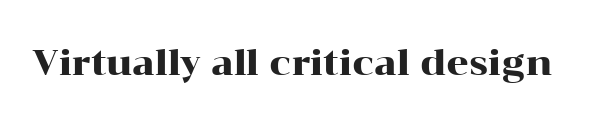
{"serif": "yes", "italic": "no", "width": "wide", "stroke_contrast": "high", "x_height": "medium", "monospaced": "no", "underline": "no", "letter_spacing": "normal", "letter_spacing_em": 0.0, "glyph_px": 35}
